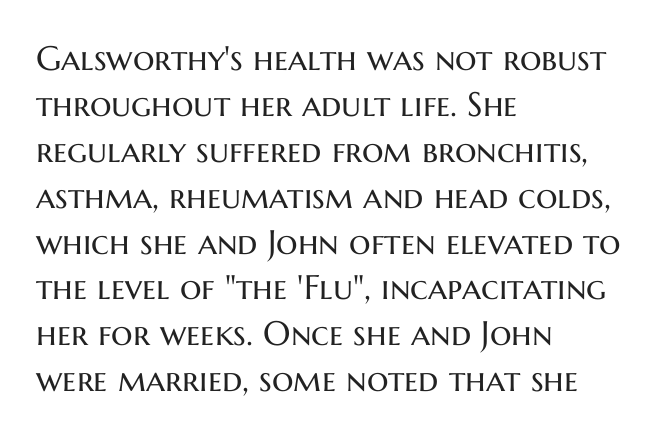
{"serif": "no", "italic": "no", "bold": "no", "weight": "regular", "width": "normal", "stroke_contrast": "medium", "x_height": "medium", "monospaced": "no", "underline": "no", "align": "left", "line_spacing": "normal", "line_spacing_ratio": 1.35, "letter_spacing": "normal", "letter_spacing_em": 0.0, "glyph_px": 34}
